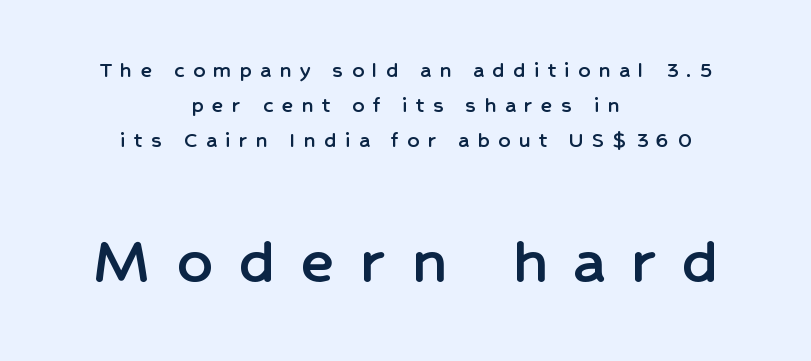
Bigger letters appear in the bottom chunk; the top chunk is reduced. Italic? Not at all — the glyphs are vertical. The glyphs are unaccompanied by any horizontal stroke below them. In CSS terms this would be text-align: center. Letter spacing: wide.
